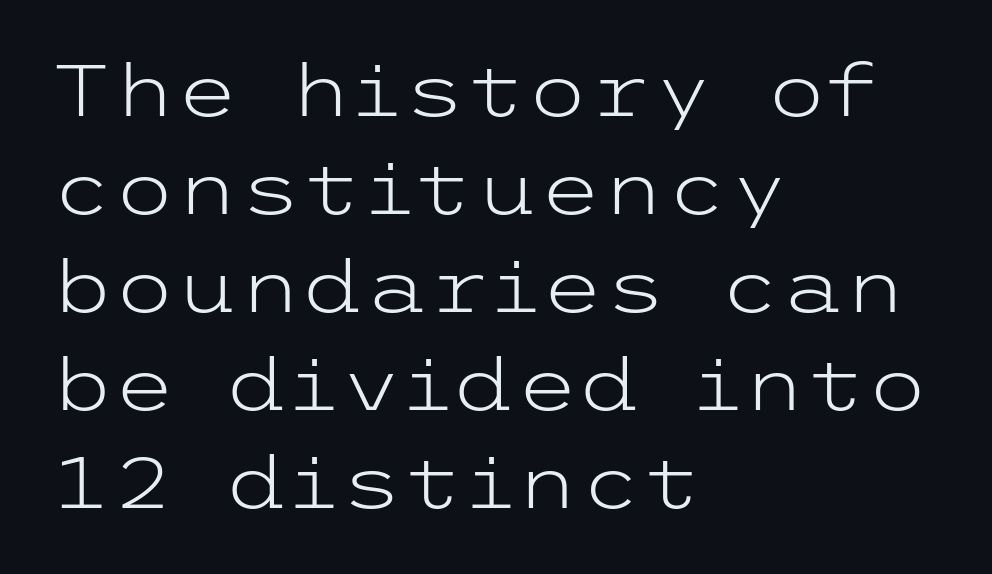
{"serif": "no", "italic": "no", "bold": "no", "weight": "light", "width": "wide", "stroke_contrast": "low", "x_height": "medium", "underline": "no", "align": "left", "line_spacing": "normal", "line_spacing_ratio": 1.36, "letter_spacing": "normal", "letter_spacing_em": 0.0, "glyph_px": 72}
